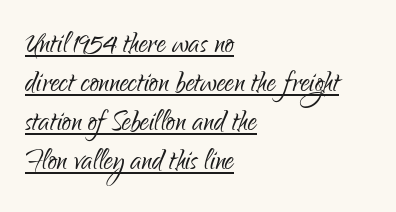
Serifs: no, the terminals of the letterforms are clean. The typesetter has applied underlining to the passage shown. Glyph-to-glyph distance matches everyday printed text. Cramped leading.
